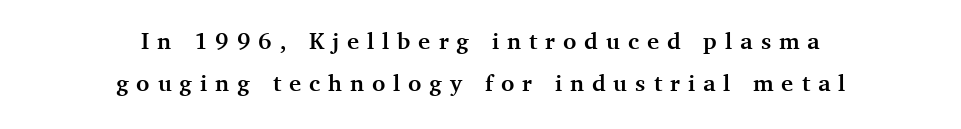
The image shows 23 px bold type, upright; set centered, line spacing 1.83x, unusually wide letter spacing (+0.35 em), not underlined.
